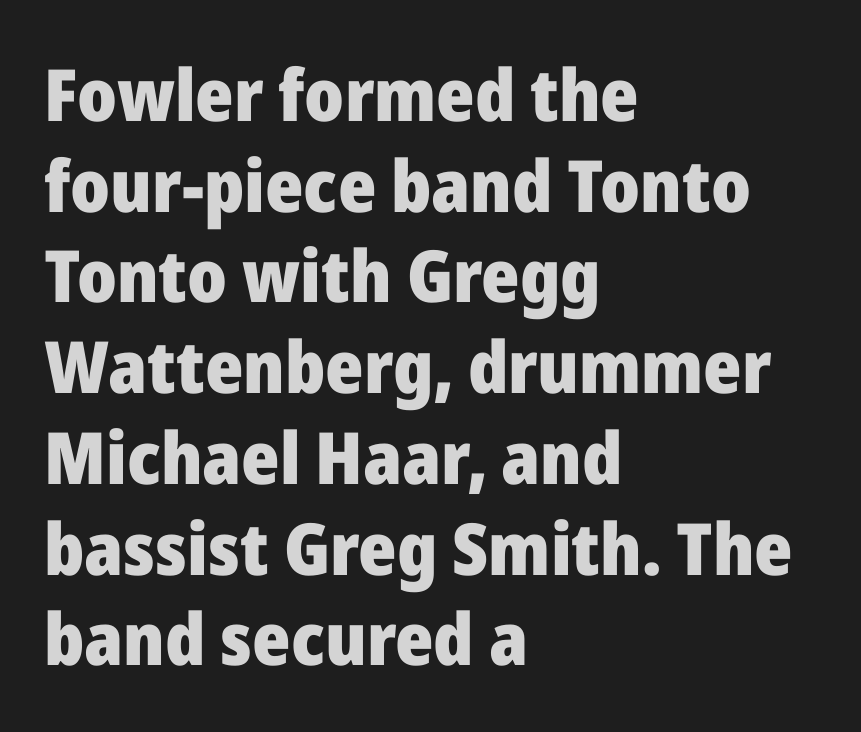
Q: Is the text bold? A: Yes.
Q: Is the text italic (slanted)? A: No, it is upright.
Q: Is the typeface a serif or a sans-serif typeface? A: Sans-serif.
Q: Is the text underlined? A: No.
Q: How is the paragraph aligned? A: Left-aligned.
Q: Is the spacing between letters normal or unusually wide? A: Normal.
Q: Is the spacing between lines tight, normal or loose? A: Normal.
Q: Width (condensed, normal, or wide)? A: Normal.
Q: Stroke contrast? A: Low.
Q: x-height? A: Medium.
Q: Monospaced? A: No.
